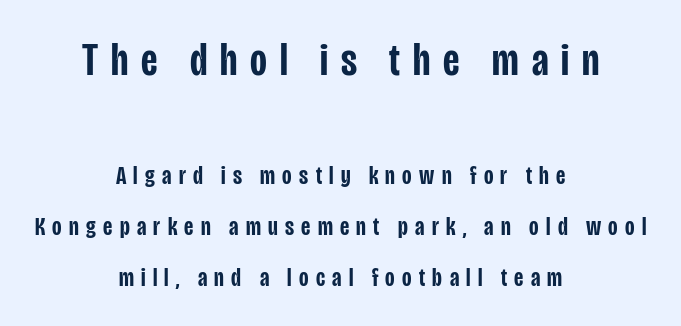
{"serif": "no", "italic": "no", "bold": "semi", "weight": "semibold", "width": "condensed", "stroke_contrast": "low", "x_height": "large", "monospaced": "no", "underline": "no", "align": "center", "line_spacing": "loose", "line_spacing_ratio": 1.96, "letter_spacing": "wide", "letter_spacing_em": 0.28, "larger_block": "first", "size_ratio": 1.77, "glyph_px": 46}
